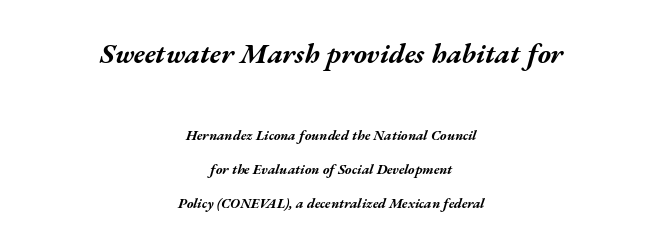
Quick note: interline space is abundant. Spacing verdict: proportional, widths tailored to each character. Slant detected: the letters are inclined. Visually the block forms a symmetrical silhouette, jagged on both flanks. Plenty of ink on the page — the face is bold.
